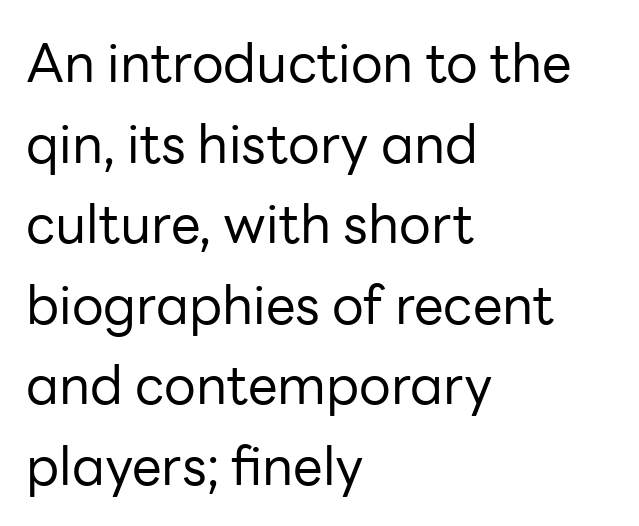
{"serif": "no", "italic": "no", "bold": "no", "weight": "regular", "width": "normal", "stroke_contrast": "low", "x_height": "medium", "monospaced": "no", "underline": "no", "align": "left", "line_spacing": "normal", "line_spacing_ratio": 1.52, "letter_spacing": "normal", "letter_spacing_em": 0.0, "glyph_px": 53}
